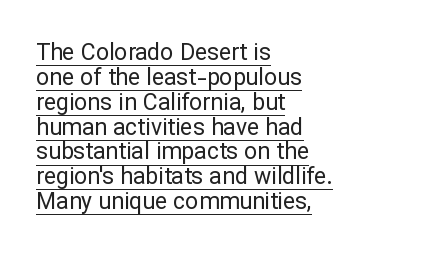
Q: Is the text bold? A: No.
Q: Is the text italic (slanted)? A: No, it is upright.
Q: Is the text underlined? A: Yes.
Q: How is the paragraph aligned? A: Left-aligned.
Q: Is the spacing between letters normal or unusually wide? A: Normal.
Q: Is the spacing between lines tight, normal or loose? A: Tight.
